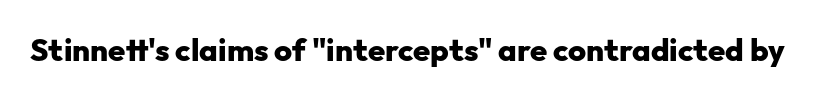
{"serif": "no", "italic": "no", "bold": "yes", "weight": "heavy", "width": "normal", "stroke_contrast": "low", "x_height": "medium", "monospaced": "no", "underline": "no", "letter_spacing": "normal", "letter_spacing_em": 0.0, "glyph_px": 31}
